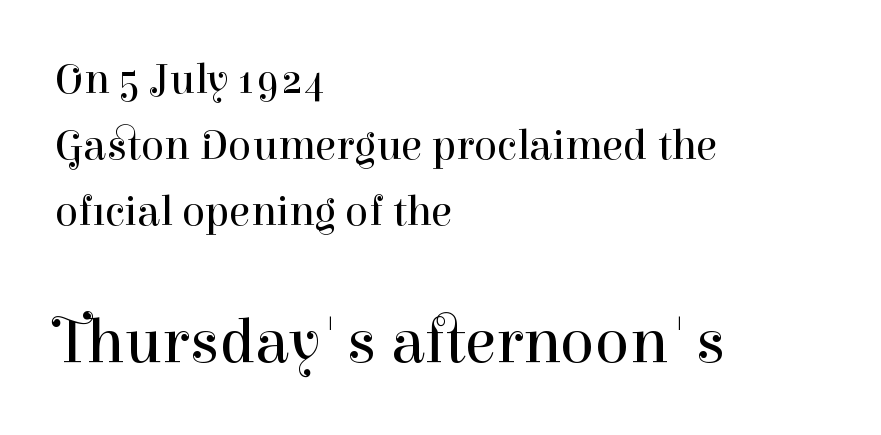
The image shows 64 px regular-weight serif type, upright; set left-aligned, normal line spacing (1.54x), normal letter spacing, not underlined; the second (bottom) block is 1.49x larger; high stroke contrast and a medium x-height.
